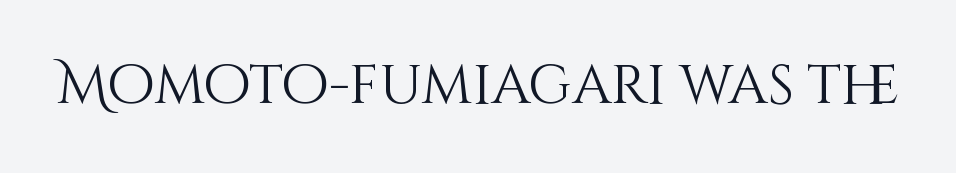
The baseline area is clear. The weight tops out at a normal text grade. The lettering holds an erect, upright posture throughout. Varying glyph widths throughout — classic text-font behaviour. Between one letter and the next there's only the usual sliver of space.
